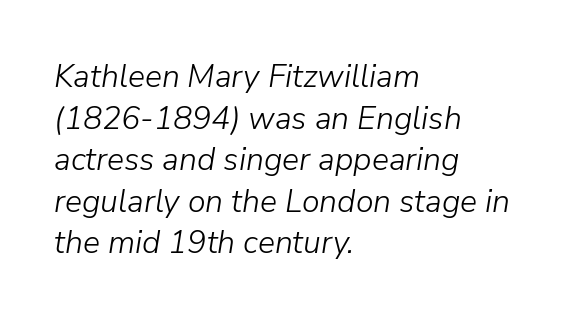
{"italic": "yes", "lean": "right", "slant_degrees": 9, "bold": "no", "weight": "light", "width": "normal", "stroke_contrast": "low", "x_height": "medium", "monospaced": "no", "underline": "no", "align": "left", "line_spacing": "normal", "line_spacing_ratio": 1.3, "letter_spacing": "normal", "letter_spacing_em": 0.0, "glyph_px": 32}
